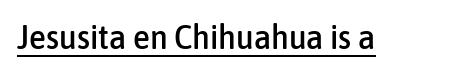
The image shows 34 px condensed sans-serif type, upright; set normal letter spacing, underlined; low stroke contrast and a medium x-height.
